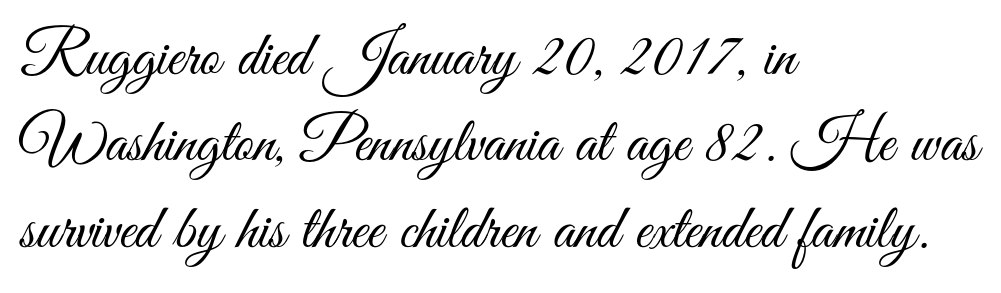
Observe the ordinary spacing: letters are neighbours, not strangers. The designer went with a sans here, leaving each stem footless. The passage shown is typed in a proportional face where columns would drift. The typesetting does not lean heavy: it is not bold. Alignment: flush left.
